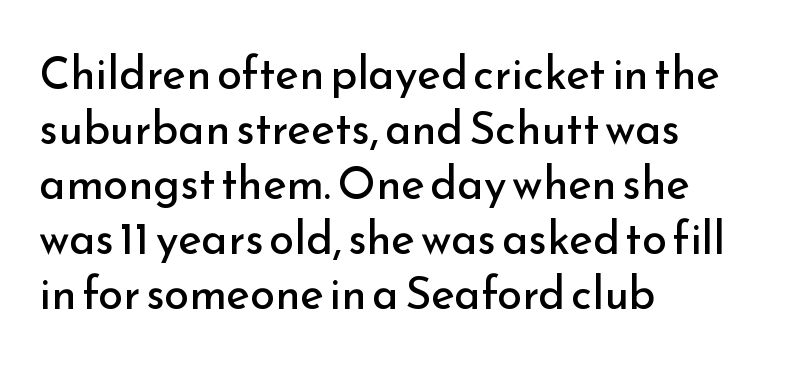
Q: Is the text bold? A: No.
Q: Is the text italic (slanted)? A: No, it is upright.
Q: Is the typeface a serif or a sans-serif typeface? A: Sans-serif.
Q: Is the text underlined? A: No.
Q: How is the paragraph aligned? A: Left-aligned.
Q: Is the spacing between letters normal or unusually wide? A: Normal.
Q: Width (condensed, normal, or wide)? A: Normal.
Q: Stroke contrast? A: Low.
Q: x-height? A: Small.
Q: Monospaced? A: No.
